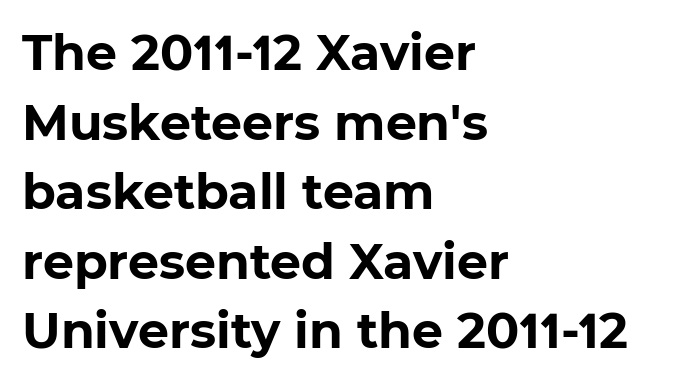
These lines stack with their left ends in a neat column. Compared with an ordinary text face, these strokes are far heavier — a full bold. Quick note: interline space is typical. Spacing verdict: proportional, widths tailored to each character. The characters display no serif detailing; their extremities are plain. The line texture is even and compact thanks to regular tracking.
